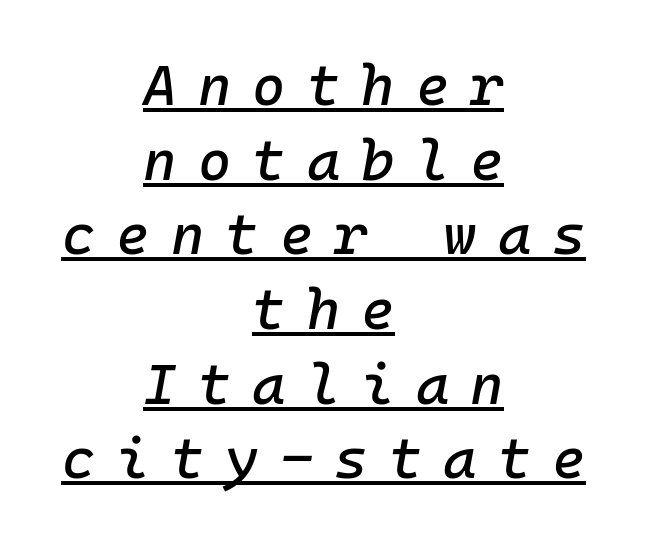
Q: Is the text italic (slanted)? A: Yes, it leans right by about 10 degrees.
Q: Is the text underlined? A: Yes.
Q: How is the paragraph aligned? A: Centered.
Q: Is the spacing between letters normal or unusually wide? A: Unusually wide.
Q: Is the spacing between lines tight, normal or loose? A: Normal.
Q: Width (condensed, normal, or wide)? A: Normal.
Q: Stroke contrast? A: Low.
Q: x-height? A: Medium.
Q: Monospaced? A: Yes.
